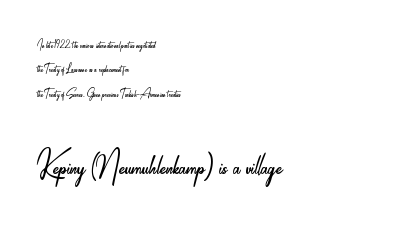
Bare-footed words on every line. Weight class: somewhere from thin through regular. You could not count columns in this text — the font is proportionally spaced. The ragged edge is on the right, which tells us the setting is flush left.
